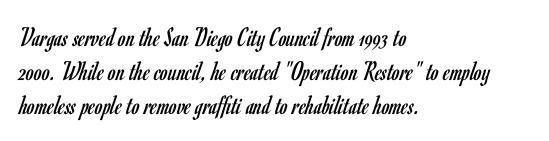
{"serif": "no", "bold": "no", "weight": "regular", "width": "condensed", "stroke_contrast": "low", "x_height": "small", "monospaced": "no", "underline": "no", "align": "left", "line_spacing_ratio": 1.21, "letter_spacing": "normal", "letter_spacing_em": 0.0, "glyph_px": 28}
